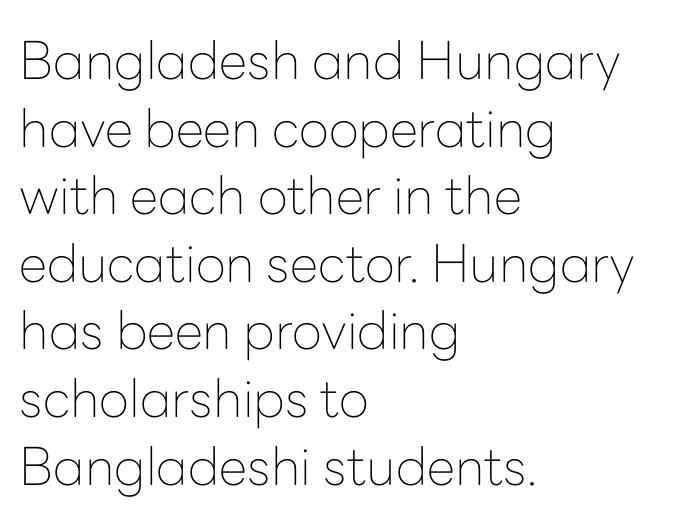
The image shows 52 px thin sans-serif type, upright; set left-aligned, normal line spacing (1.3x), normal letter spacing, not underlined; low stroke contrast and a medium x-height.
